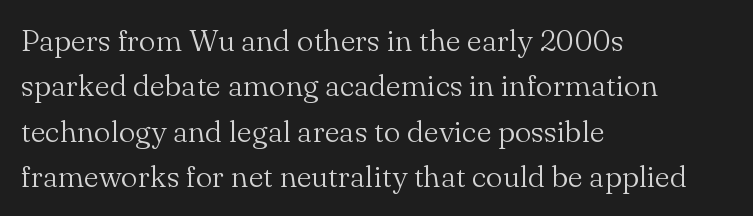
{"serif": "yes", "italic": "no", "bold": "no", "weight": "light", "width": "normal", "stroke_contrast": "medium", "x_height": "small", "monospaced": "no", "underline": "no", "align": "left", "line_spacing": "normal", "line_spacing_ratio": 1.51, "letter_spacing": "normal", "letter_spacing_em": 0.0, "glyph_px": 30}
